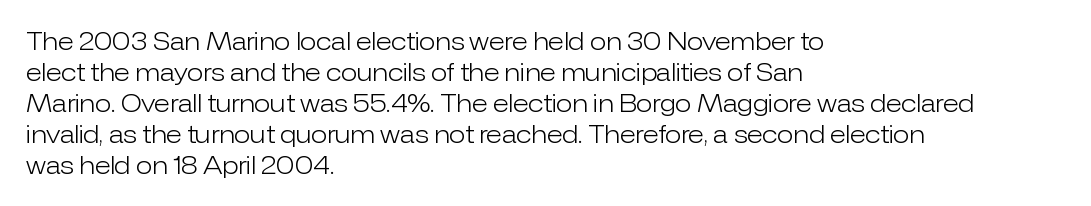
Q: Is the text bold? A: No.
Q: Is the text italic (slanted)? A: No, it is upright.
Q: Is the text underlined? A: No.
Q: How is the paragraph aligned? A: Left-aligned.
Q: Is the spacing between letters normal or unusually wide? A: Normal.
Q: Is the spacing between lines tight, normal or loose? A: Normal.
